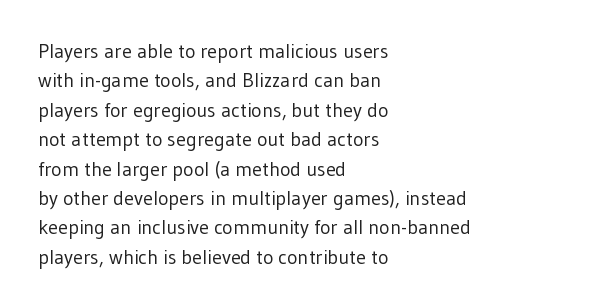
The image shows 20 px text type, upright; set left-aligned, normal line spacing (1.47x), normal letter spacing, not underlined.
